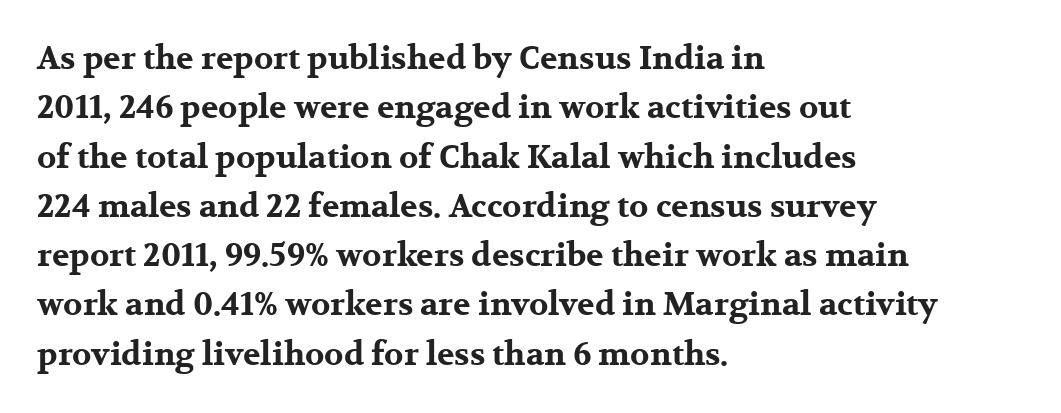
{"serif": "yes", "italic": "no", "bold": "yes", "weight": "bold", "width": "wide", "stroke_contrast": "medium", "x_height": "medium", "monospaced": "no", "underline": "no", "align": "left", "line_spacing": "normal", "line_spacing_ratio": 1.54, "letter_spacing": "normal", "letter_spacing_em": 0.0, "glyph_px": 32}
